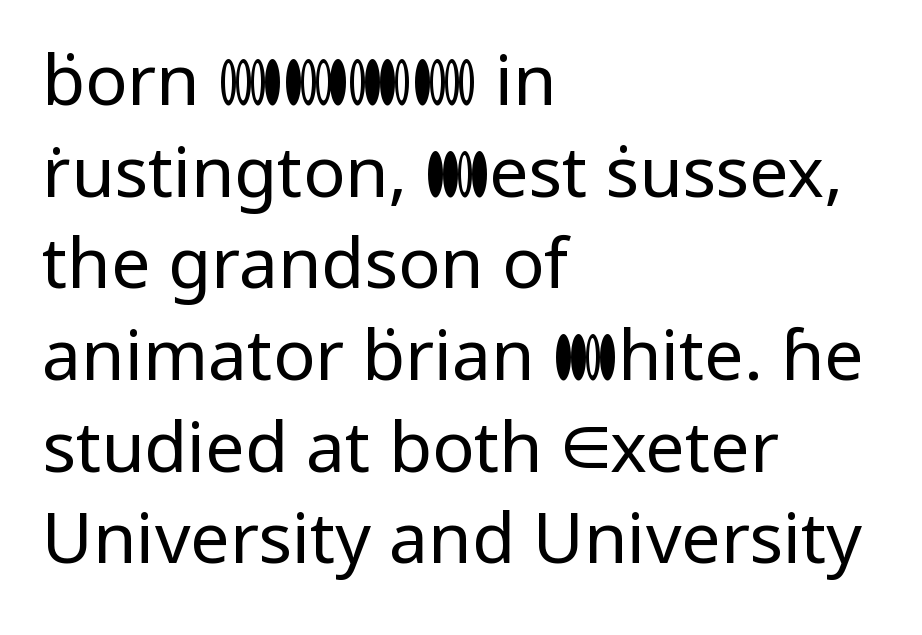
Q: Is the text bold? A: No.
Q: Is the text italic (slanted)? A: No, it is upright.
Q: Is the typeface a serif or a sans-serif typeface? A: Sans-serif.
Q: Is the text underlined? A: No.
Q: How is the paragraph aligned? A: Left-aligned.
Q: Is the spacing between letters normal or unusually wide? A: Normal.
Q: Is the spacing between lines tight, normal or loose? A: Normal.
Q: Width (condensed, normal, or wide)? A: Normal.
Q: Stroke contrast? A: Low.
Q: x-height? A: Medium.
Q: Monospaced? A: No.
